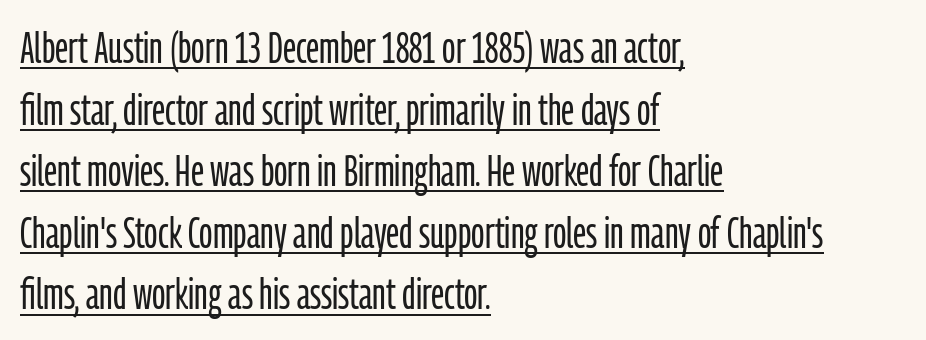
{"serif": "no", "italic": "no", "bold": "no", "weight": "light", "width": "condensed", "stroke_contrast": "low", "x_height": "medium", "monospaced": "no", "underline": "yes", "align": "left", "line_spacing": "normal", "line_spacing_ratio": 1.4, "letter_spacing": "normal", "letter_spacing_em": 0.0, "glyph_px": 44}
